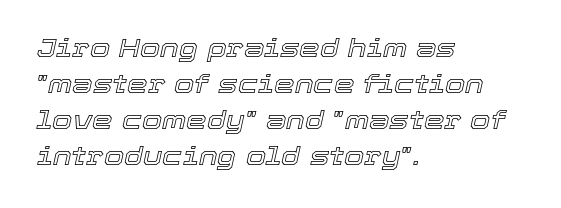
Honestly, the row spacing looks completely unremarkable. Descenders are the only things crossing below the line. The axis of the letterforms is tilted away from vertical. Horizontal alignment here is leftward, the default for most running prose.
